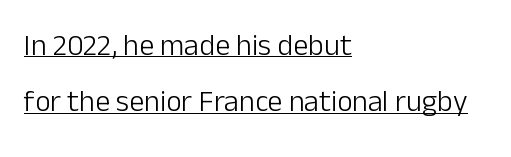
Q: Is the text bold? A: No.
Q: Is the text italic (slanted)? A: No, it is upright.
Q: Is the typeface a serif or a sans-serif typeface? A: Sans-serif.
Q: Is the text underlined? A: Yes.
Q: How is the paragraph aligned? A: Left-aligned.
Q: Is the spacing between letters normal or unusually wide? A: Normal.
Q: Width (condensed, normal, or wide)? A: Normal.
Q: Stroke contrast? A: Low.
Q: x-height? A: Medium.
Q: Monospaced? A: No.
